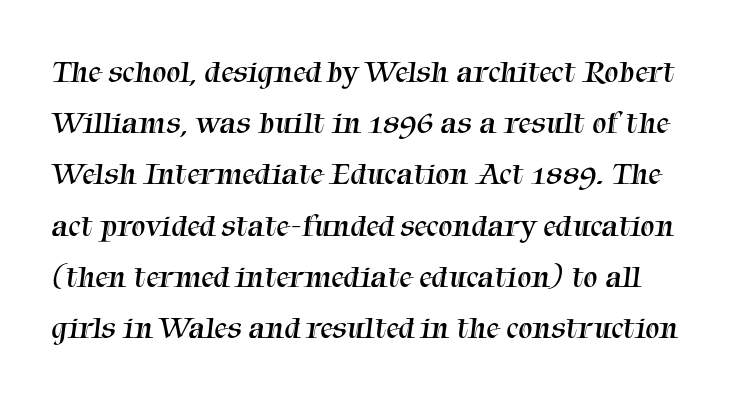
{"serif": "yes", "bold": "no", "weight": "regular", "width": "normal", "stroke_contrast": "medium", "x_height": "medium", "monospaced": "no", "underline": "no", "line_spacing": "normal", "line_spacing_ratio": 1.6, "letter_spacing": "normal", "letter_spacing_em": 0.0, "glyph_px": 32}
